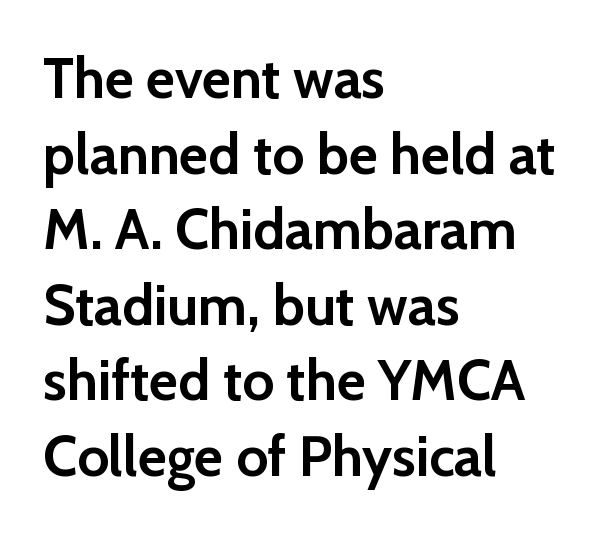
Each letter keeps its own natural width here, so spacing adapts to shape. Baseline-to-baseline distance is the conventional proportion of letter height. Leftover space on each line is placed entirely after the last word. Nope, no serifs anywhere on these letters. The space beneath each line is pristine and unruled.
